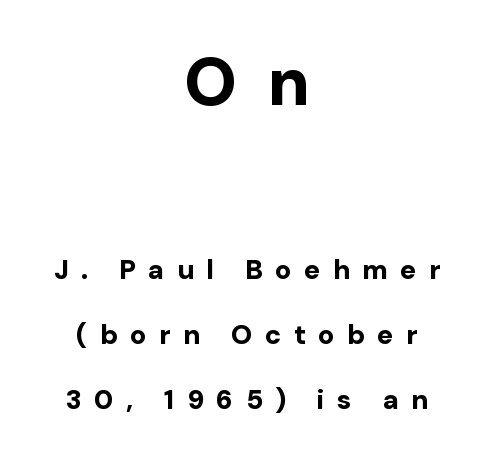
{"serif": "no", "italic": "no", "bold": "yes", "weight": "bold", "width": "normal", "stroke_contrast": "low", "x_height": "medium", "monospaced": "no", "underline": "no", "align": "center", "line_spacing": "loose", "line_spacing_ratio": 2.4, "letter_spacing": "wide", "letter_spacing_em": 0.46, "larger_block": "first", "size_ratio": 2.48, "glyph_px": 67}
